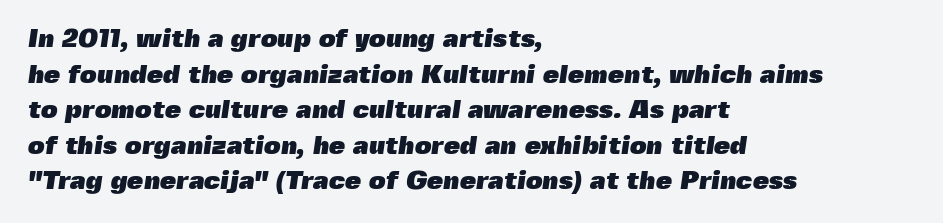
Q: Is the text bold? A: Yes.
Q: Is the text underlined? A: No.
Q: How is the paragraph aligned? A: Left-aligned.
Q: Is the spacing between letters normal or unusually wide? A: Normal.
Q: Is the spacing between lines tight, normal or loose? A: Normal.
